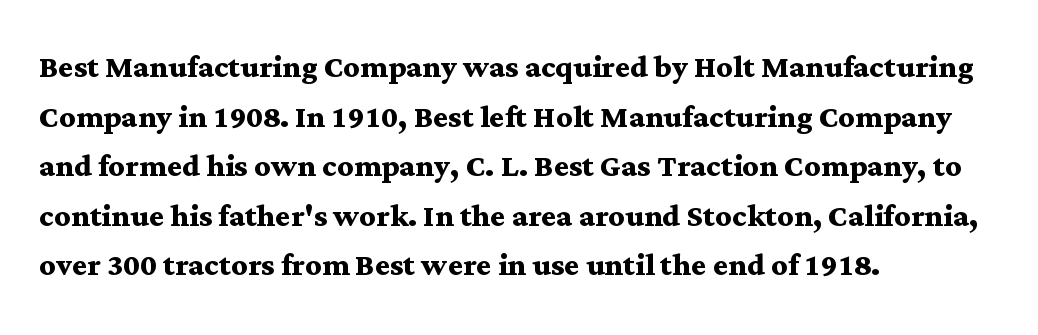
Q: Is the text bold? A: Yes.
Q: Is the text italic (slanted)? A: No, it is upright.
Q: Is the typeface a serif or a sans-serif typeface? A: Serif.
Q: Is the text underlined? A: No.
Q: How is the paragraph aligned? A: Left-aligned.
Q: Is the spacing between letters normal or unusually wide? A: Normal.
Q: Width (condensed, normal, or wide)? A: Wide.
Q: Stroke contrast? A: Medium.
Q: x-height? A: Medium.
Q: Monospaced? A: No.
